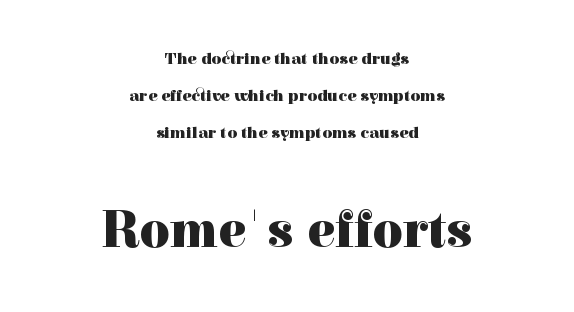
The image shows 52 px heavy serif type, upright; set centered, loose line spacing (2.17x), normal letter spacing, not underlined; the second (bottom) block is 3.06x larger; a medium x-height.
